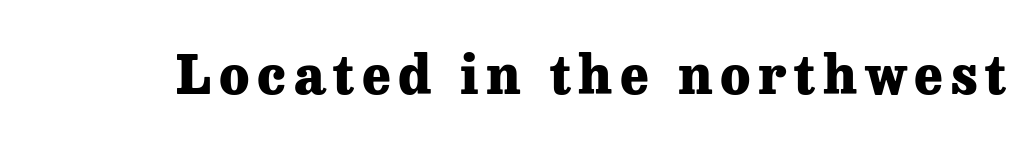
{"serif": "yes", "italic": "no", "bold": "yes", "weight": "heavy", "width": "normal", "stroke_contrast": "low", "x_height": "medium", "monospaced": "no", "underline": "no", "glyph_px": 54}
